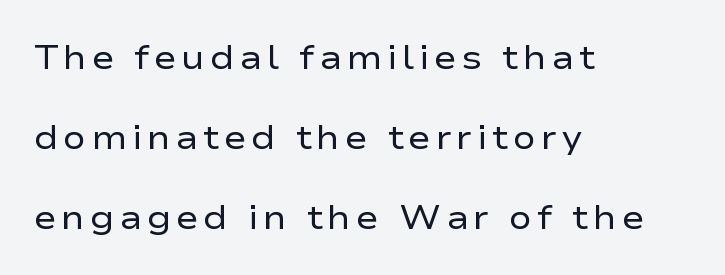
The image shows 34 px regular-weight, wide sans-serif type, upright; set left-aligned, loose line spacing (2.35x), not underlined; low stroke contrast and a medium x-height.
